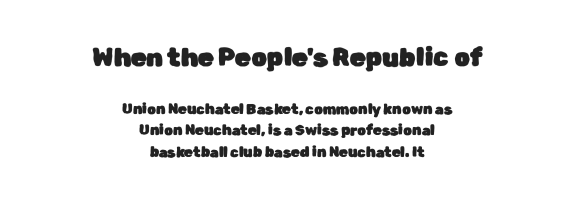
{"italic": "no", "underline": "no", "align": "center", "line_spacing": "normal", "line_spacing_ratio": 1.52, "letter_spacing": "normal", "letter_spacing_em": 0.0, "larger_block": "first", "size_ratio": 1.79, "glyph_px": 25}
